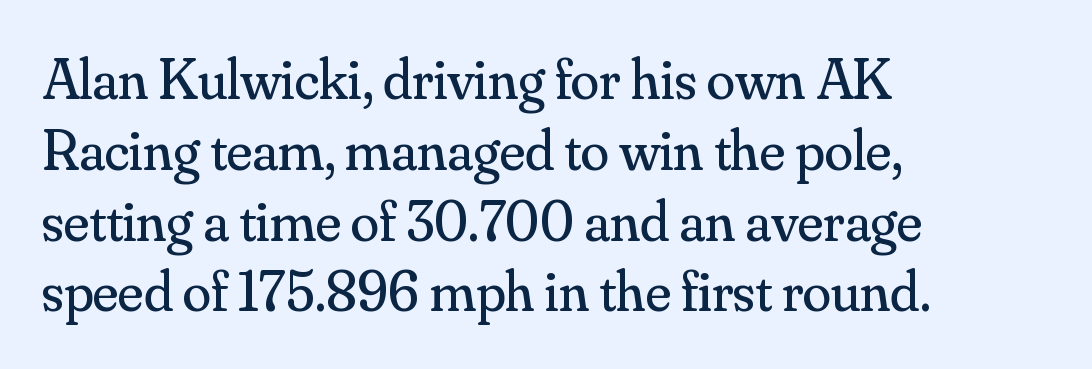
Typographically, this falls in the serif category. Is this a fixed-width face? No — the glyphs have proportional, varying widths. Tracking value appears to be zero — textbook default spacing. Is there any slant? The stems are plumb. Teacher's note: observe the even left margin — that is flush-left alignment.
